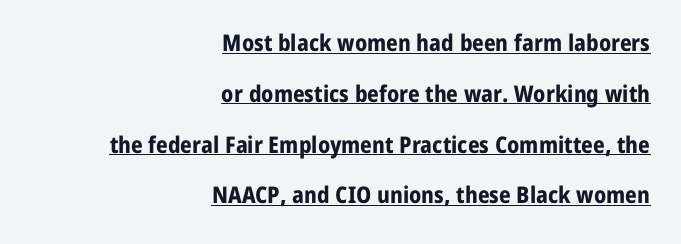
{"italic": "no", "bold": "yes", "underline": "yes", "align": "right", "line_spacing": "loose", "line_spacing_ratio": 2.21, "letter_spacing": "normal", "letter_spacing_em": 0.0, "glyph_px": 23}
